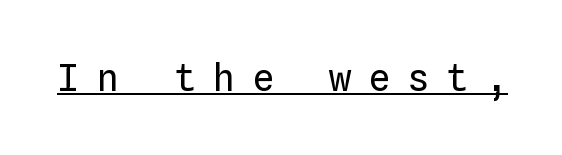
{"italic": "no", "bold": "no", "weight": "regular", "width": "normal", "stroke_contrast": "low", "x_height": "medium", "monospaced": "yes", "underline": "yes", "letter_spacing": "wide", "letter_spacing_em": 0.45, "glyph_px": 37}
